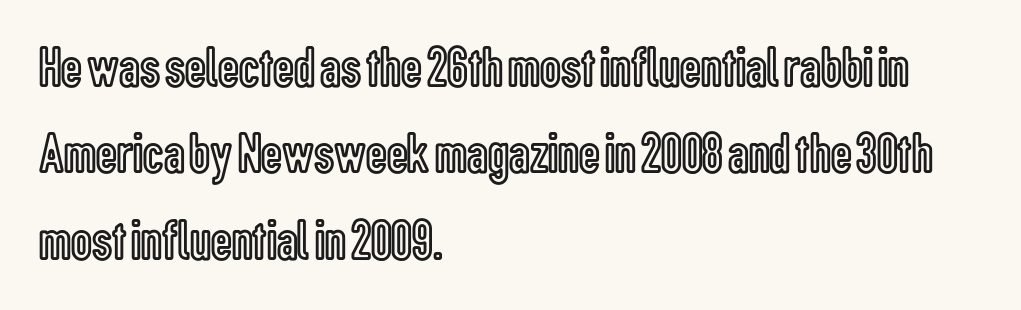
{"italic": "no", "width": "condensed", "x_height": "medium", "monospaced": "no", "underline": "no", "align": "left", "line_spacing": "normal", "line_spacing_ratio": 1.49, "letter_spacing": "normal", "letter_spacing_em": 0.0, "glyph_px": 58}
